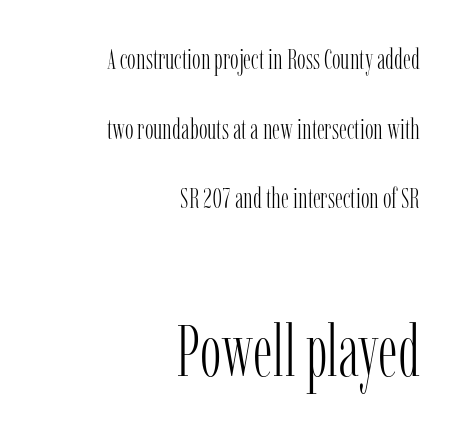
{"serif": "yes", "italic": "no", "bold": "no", "weight": "light", "width": "condensed", "stroke_contrast": "low", "x_height": "medium", "monospaced": "no", "underline": "no", "align": "right", "line_spacing": "loose", "line_spacing_ratio": 2.4, "letter_spacing": "normal", "letter_spacing_em": 0.0, "larger_block": "second", "size_ratio": 2.48, "glyph_px": 72}
